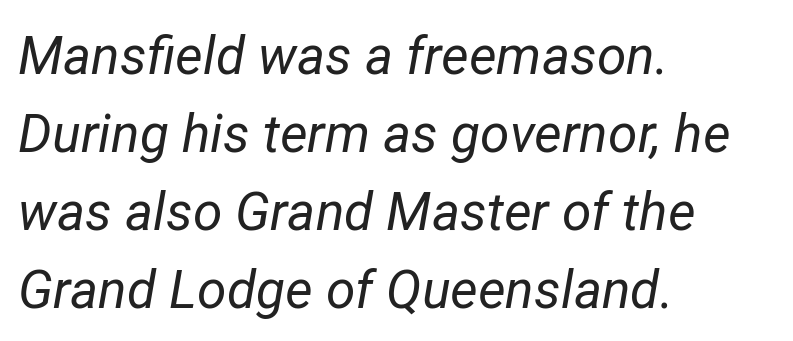
The axis of the letterforms is tilted away from vertical. Unmarked baselines from the first word to the last. A student would call this left alignment; a typographer would say flush left, rag right. Varying glyph widths throughout — classic text-font behaviour. How are the letters spaced? Ordinarily, with no added tracking. Bold? No — there's no thickening of the strokes.
